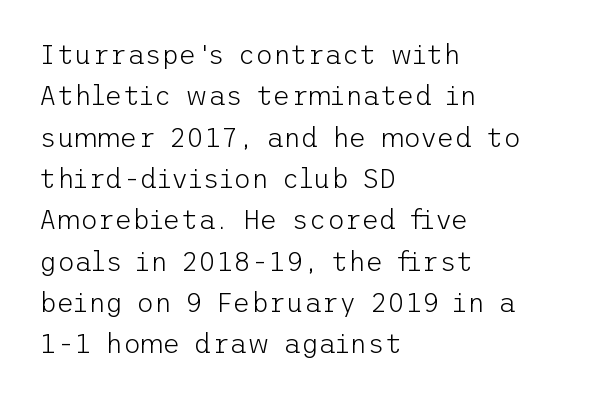
Q: Is the text bold? A: No.
Q: Is the text italic (slanted)? A: No, it is upright.
Q: Is the text underlined? A: No.
Q: How is the paragraph aligned? A: Left-aligned.
Q: Is the spacing between letters normal or unusually wide? A: Normal.
Q: Is the spacing between lines tight, normal or loose? A: Normal.
